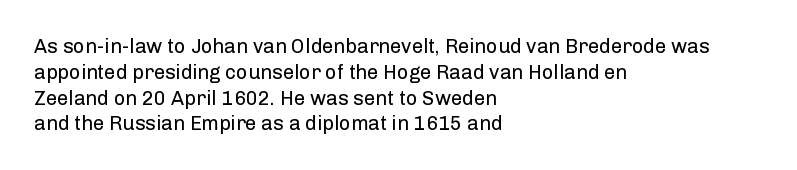
Q: Is the text bold? A: No.
Q: Is the text italic (slanted)? A: No, it is upright.
Q: Is the text underlined? A: No.
Q: How is the paragraph aligned? A: Left-aligned.
Q: Is the spacing between letters normal or unusually wide? A: Normal.
Q: Is the spacing between lines tight, normal or loose? A: Normal.
